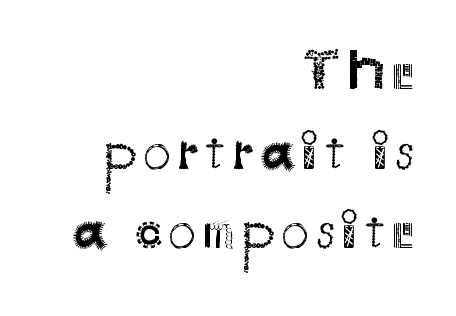
The image shows 55 px regular-weight sans-serif type, upright; set right-aligned, normal line spacing (1.45x), not underlined; medium stroke contrast and a small x-height.
